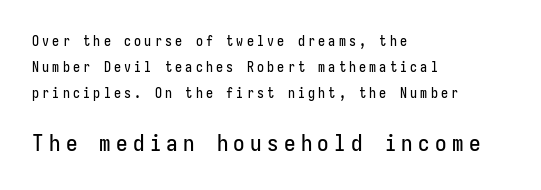
Words appear elongated and porous because spacing is wide. Teacher's note: observe the even left margin — that is flush-left alignment. In terms of posture, this sample is upright. Clear beneath every line of the passage.
